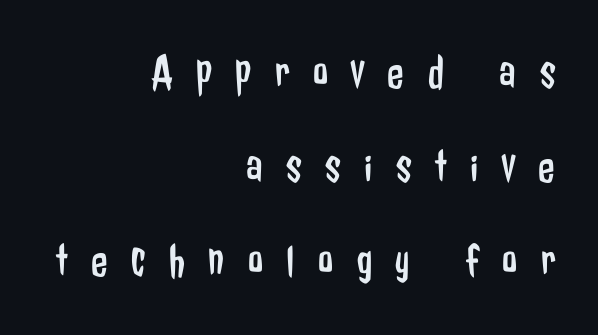
The letterforms stand isolated, each surrounded by extra space. Vertical stems look standard width or narrower in stroke. Layout note: lines flush right. Underline: absent. Whoever set this chose breathing room over compactness in the vertical rhythm. The font family rendered here belongs to the sans-serif group.
